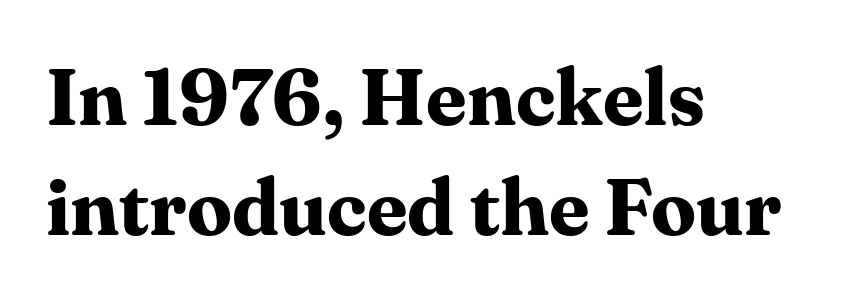
The image shows 80 px bold serif type, upright; set left-aligned, normal line spacing (1.38x), normal letter spacing, not underlined; medium stroke contrast and a medium x-height.
